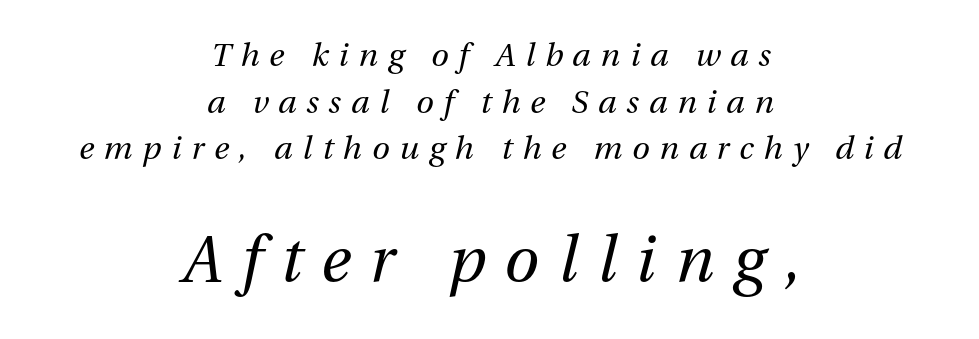
Q: Is the text bold? A: No.
Q: Is the text italic (slanted)? A: Yes, it leans right by about 13 degrees.
Q: Is the text underlined? A: No.
Q: How is the paragraph aligned? A: Centered.
Q: Is the spacing between letters normal or unusually wide? A: Unusually wide.
Q: Is the spacing between lines tight, normal or loose? A: Normal.
Q: Which block of text is set in a larger size, the first (top) or the second (bottom)? A: The second (bottom) one.
Q: Width (condensed, normal, or wide)? A: Normal.
Q: Stroke contrast? A: Medium.
Q: x-height? A: Medium.
Q: Monospaced? A: No.
